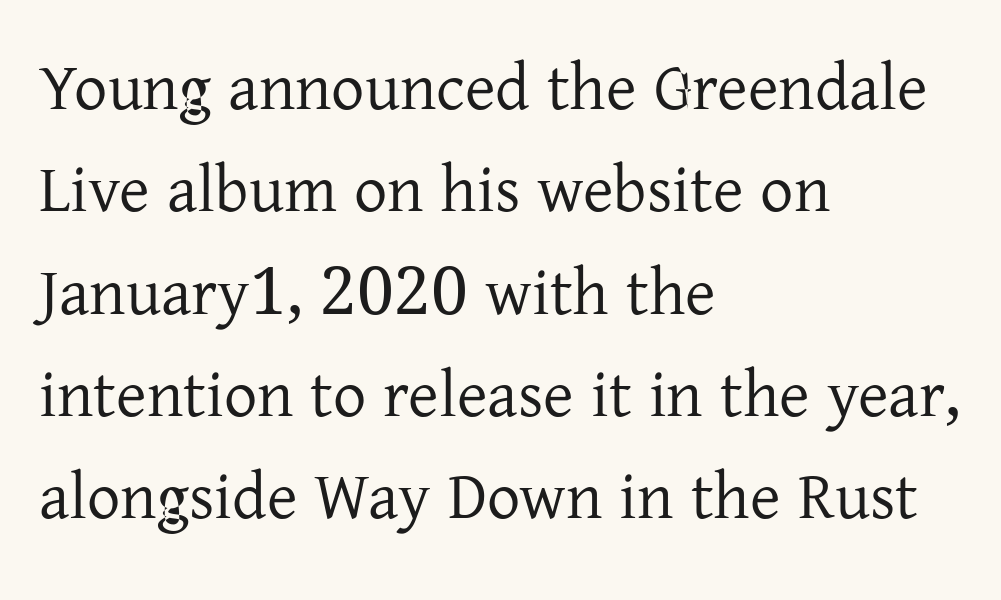
Stems and bowls with no extra thickness — not bold. Leading: standard. This rendering employs a face with finishing strokes, i.e., a serif. Here the glyphs are tracked normally, forming tight word shapes. Layout note: lines flush left. Spacing verdict: proportional, widths tailored to each character.
